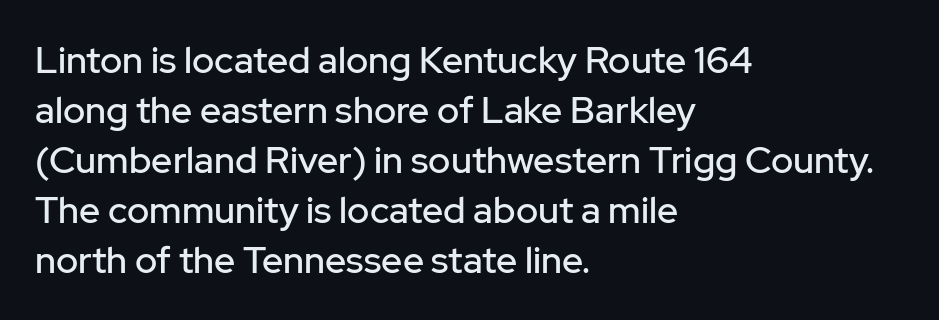
This sample uses plain, unmodified letter spacing. Nothing sits at the stroke ends, so this counts as sans-serif. This sample is left-justified, so line endings fall wherever the words run out. Notice how descenders clear the ascenders below comfortably — that's standard leading. Varying glyph widths throughout — classic text-font behaviour.
